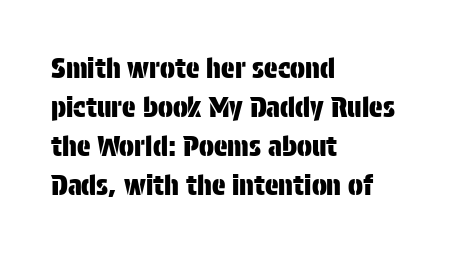
{"serif": "no", "italic": "no", "width": "condensed", "stroke_contrast": "low", "x_height": "large", "monospaced": "no", "underline": "no", "align": "left", "line_spacing": "normal", "line_spacing_ratio": 1.39, "letter_spacing": "normal", "letter_spacing_em": 0.0, "glyph_px": 28}
